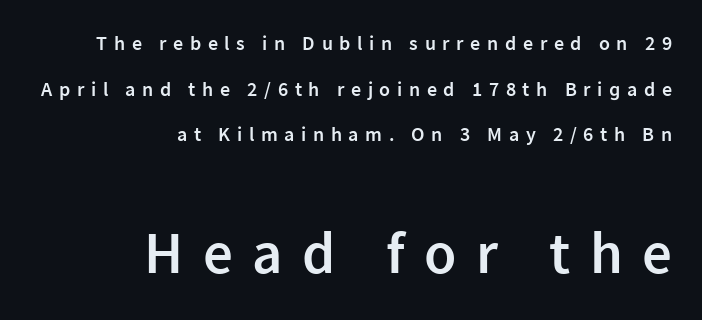
The rendering shows plain stroke endings on the letterforms — a sans-serif design. Descenders hang freely into open space. The ragged edge is on the left, which tells us the setting is flush right. Varying glyph widths throughout — classic text-font behaviour.
